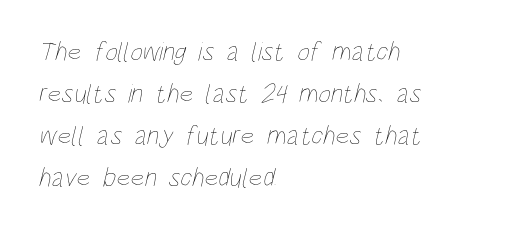
{"bold": "no", "underline": "no", "align": "left", "line_spacing": "normal", "line_spacing_ratio": 1.56, "letter_spacing": "normal", "letter_spacing_em": 0.0, "glyph_px": 27}
